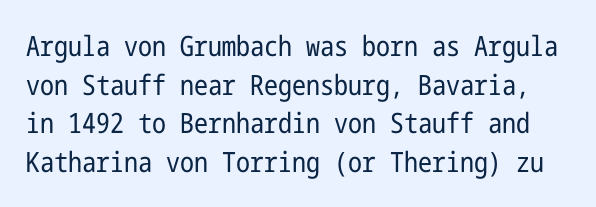
This is sans-serif lettering, the kind often seen on screens and signage. The passage shown is not bold in any degree. Compared with typical body copy, the letter spacing here is the same. If you measured baseline to baseline, you'd find a middling distance. No italicization has been applied; the sample stays upright. The space directly below the letters is spotless.
